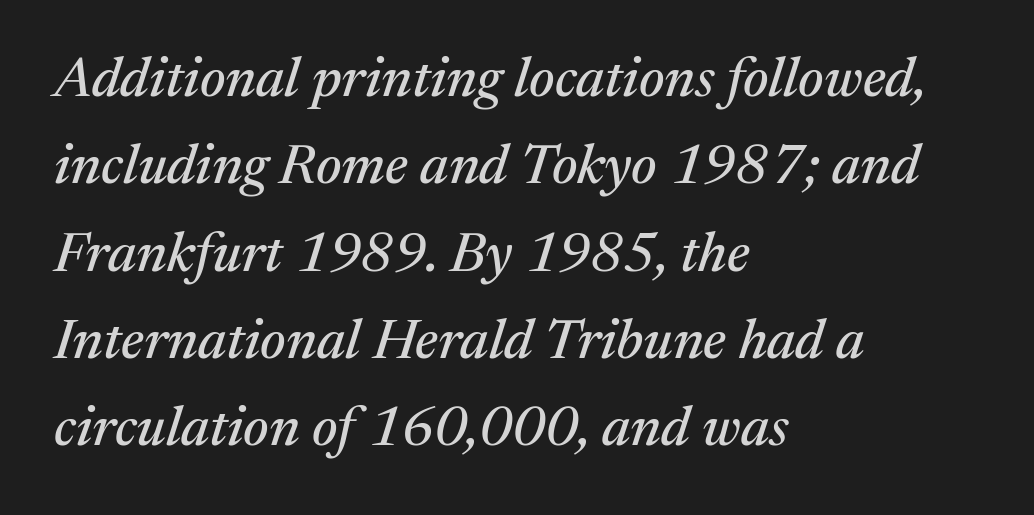
Observe the ordinary spacing: letters are neighbours, not strangers. A student would call this left alignment; a typographer would say flush left, rag right. Does the type have serifs? Yes, each stem ends in a small foot. These lines are rendered in a variable-pitch font. Regarding leading, the lines here are spaced in the standard way. In terms of posture, this sample is oblique.
